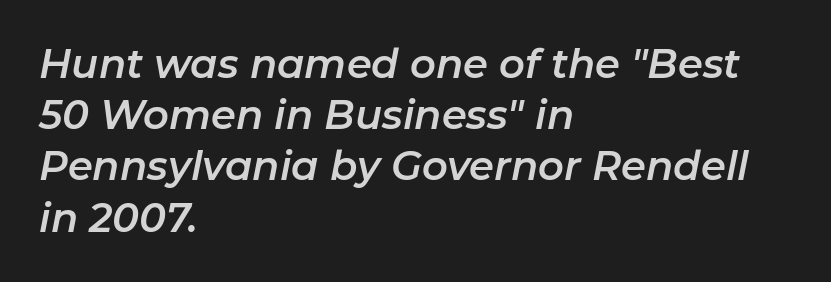
Q: Is the text italic (slanted)? A: Yes, it leans right by about 11 degrees.
Q: Is the text underlined? A: No.
Q: How is the paragraph aligned? A: Left-aligned.
Q: Is the spacing between letters normal or unusually wide? A: Normal.
Q: Is the spacing between lines tight, normal or loose? A: Normal.
Q: Width (condensed, normal, or wide)? A: Normal.
Q: Stroke contrast? A: Low.
Q: x-height? A: Medium.
Q: Monospaced? A: No.
